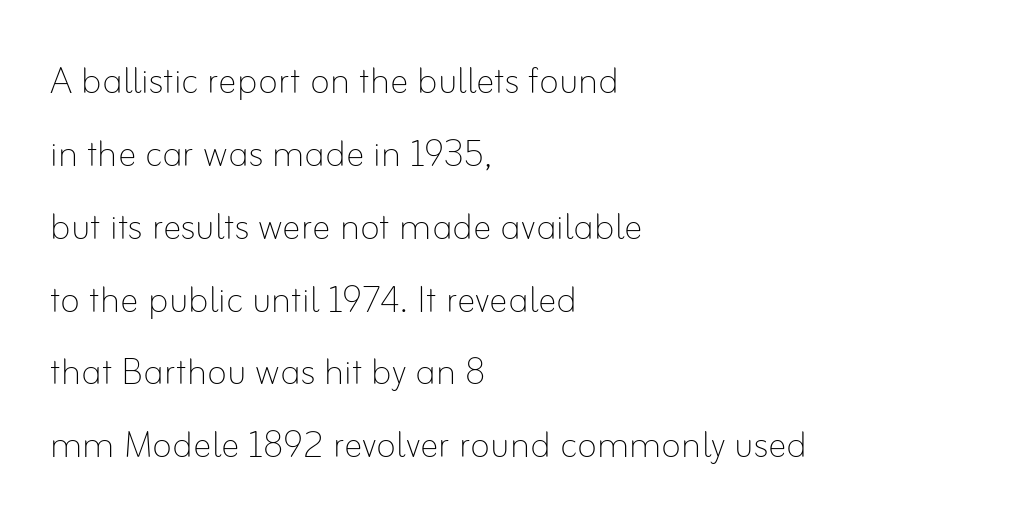
Q: Is the text bold? A: No.
Q: Is the text italic (slanted)? A: No, it is upright.
Q: Is the text underlined? A: No.
Q: How is the paragraph aligned? A: Left-aligned.
Q: Is the spacing between letters normal or unusually wide? A: Normal.
Q: Is the spacing between lines tight, normal or loose? A: Normal.
Q: Width (condensed, normal, or wide)? A: Normal.
Q: Stroke contrast? A: Low.
Q: x-height? A: Small.
Q: Monospaced? A: No.
